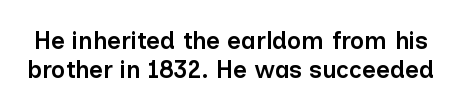
The image shows 24 px text type, upright; set line spacing 1.22x, normal letter spacing, not underlined.
